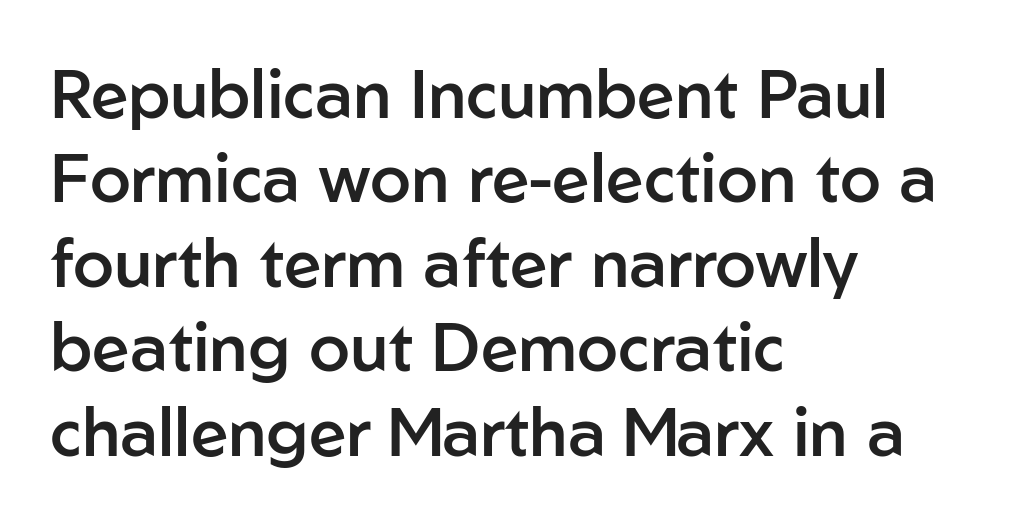
The image shows 67 px semibold sans-serif type, upright; set left-aligned, normal line spacing (1.26x), normal letter spacing, not underlined; low stroke contrast and a medium x-height.
